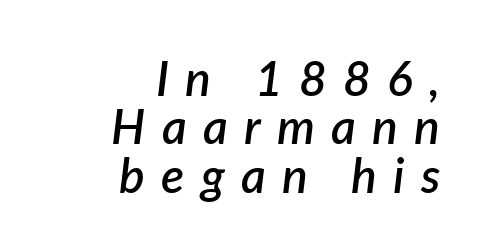
Q: Is the text bold? A: Semi-bold.
Q: Is the text italic (slanted)? A: Yes, it leans right by about 7 degrees.
Q: Is the text underlined? A: No.
Q: How is the paragraph aligned? A: Right-aligned.
Q: Is the spacing between letters normal or unusually wide? A: Unusually wide.
Q: Is the spacing between lines tight, normal or loose? A: Tight.
Q: Width (condensed, normal, or wide)? A: Normal.
Q: Stroke contrast? A: Low.
Q: x-height? A: Medium.
Q: Monospaced? A: No.
